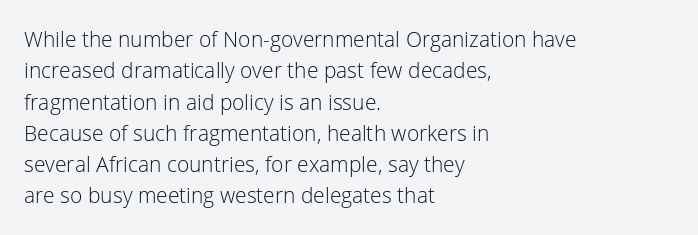
The image shows 21 px text type, upright; set left-aligned, normal line spacing (1.49x), normal letter spacing, not underlined.
